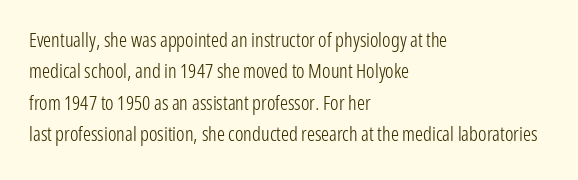
The image shows 20 px text type, upright; set left-aligned, normal line spacing (1.57x), normal letter spacing, not underlined.
